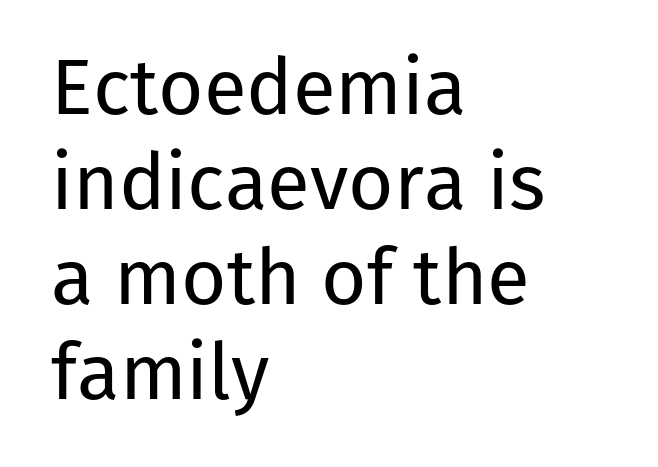
The image shows 78 px regular-weight sans-serif type, upright; set left-aligned, line spacing 1.22x, normal letter spacing, not underlined; low stroke contrast and a medium x-height.
